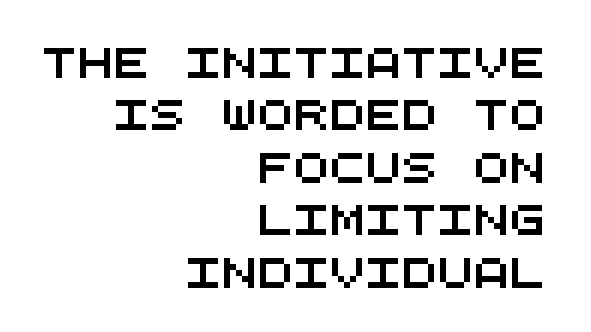
Q: Is the typeface a serif or a sans-serif typeface? A: Sans-serif.
Q: Is the text underlined? A: No.
Q: How is the paragraph aligned? A: Right-aligned.
Q: Is the spacing between letters normal or unusually wide? A: Normal.
Q: Width (condensed, normal, or wide)? A: Wide.
Q: Stroke contrast? A: Medium.
Q: x-height? A: Large.
Q: Monospaced? A: Yes.
